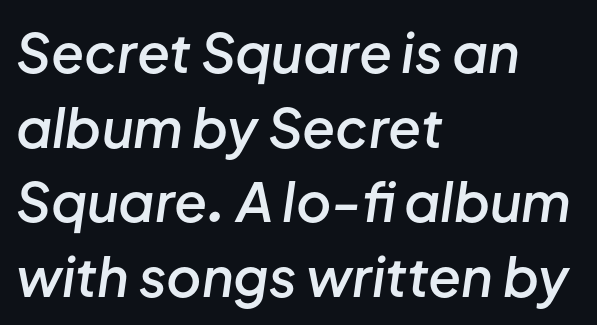
Q: Is the text bold? A: Semi-bold.
Q: Is the text italic (slanted)? A: Yes, it leans right by about 8 degrees.
Q: Is the text underlined? A: No.
Q: How is the paragraph aligned? A: Left-aligned.
Q: Is the spacing between letters normal or unusually wide? A: Normal.
Q: Is the spacing between lines tight, normal or loose? A: Normal.
Q: Width (condensed, normal, or wide)? A: Normal.
Q: Stroke contrast? A: Low.
Q: x-height? A: Medium.
Q: Monospaced? A: No.
